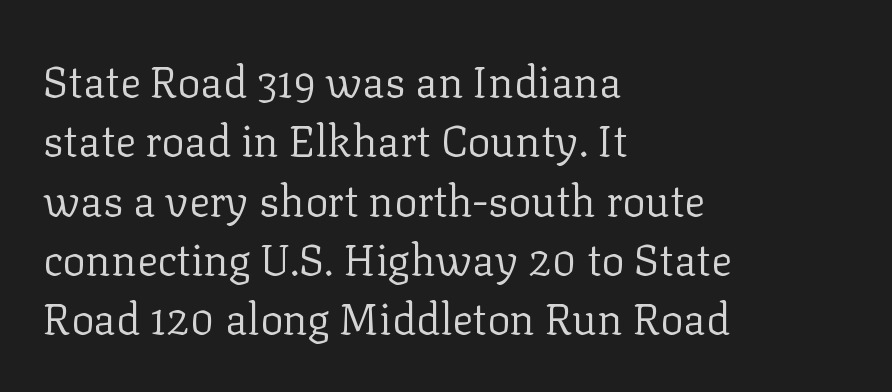
Letters rest on an invisible, unmarked baseline. One glance says typical: line gaps are just what's usual. Stroke terminals: seriffed. Stroke thickness stays within the range of a standard reading face or lighter. The setting favours the left margin, as ordinary paragraphs usually do. Tracking here is standard; glyphs follow each other at the usual distance.
